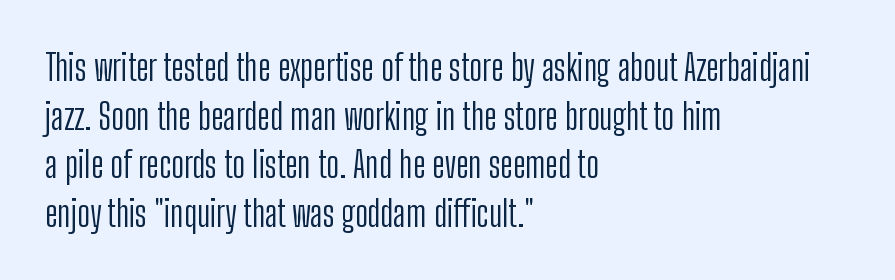
Q: Is the text bold? A: No.
Q: Is the text italic (slanted)? A: No, it is upright.
Q: Is the typeface a serif or a sans-serif typeface? A: Sans-serif.
Q: Is the text underlined? A: No.
Q: How is the paragraph aligned? A: Left-aligned.
Q: Is the spacing between letters normal or unusually wide? A: Normal.
Q: Is the spacing between lines tight, normal or loose? A: Normal.
Q: Width (condensed, normal, or wide)? A: Condensed.
Q: Stroke contrast? A: Low.
Q: x-height? A: Medium.
Q: Monospaced? A: No.
